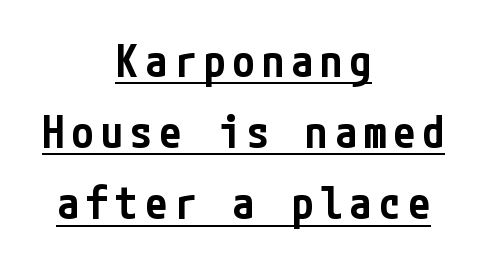
A typographer would call this underscored text. Students, this is semibold: more ink than regular, less than bold. The lines in this sample share a center point and differ in where they start and stop. Posture: vertical.
